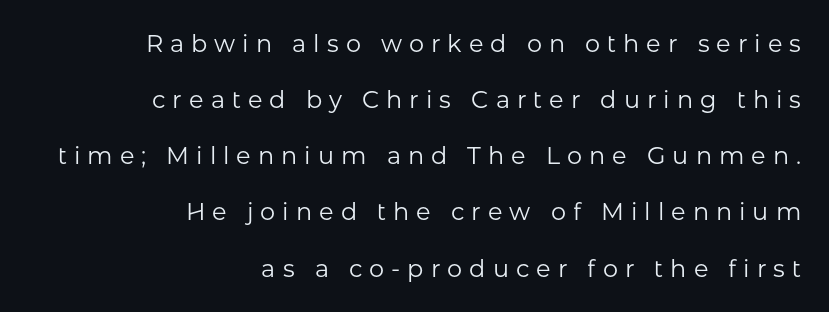
Regarding leading, the lines here are spaced well apart. Reading down the block, your eye finds every line finishing at a fixed right position. Short note: letters widely spaced. Check under the words: just untouched page. The typography opts for an upright posture over an oblique one. Stems and bowls with no extra thickness — not bold.
